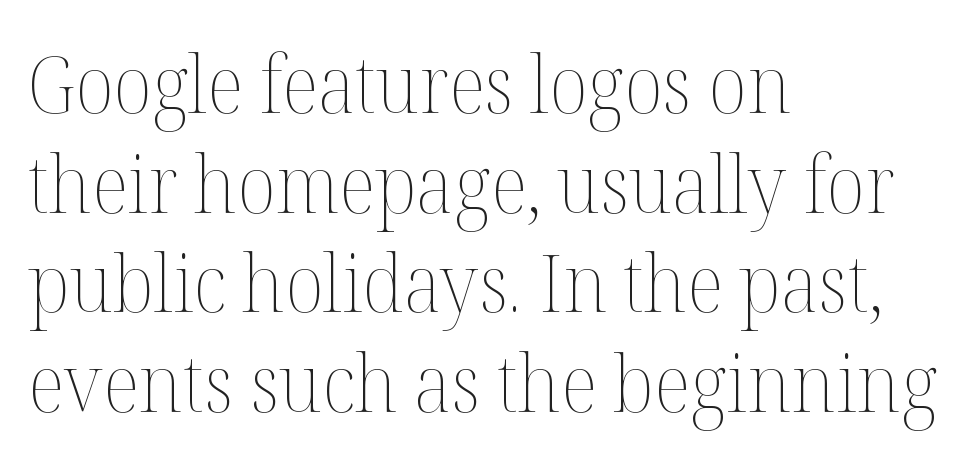
If you drew a line through each stem, it would be perfectly vertical. In terms of letterspacing, this is plain default setting. Proportional: the letters do not fall into vertical columns. The space directly below the letters is spotless. Teacher's note: observe the even left margin — that is flush-left alignment.
